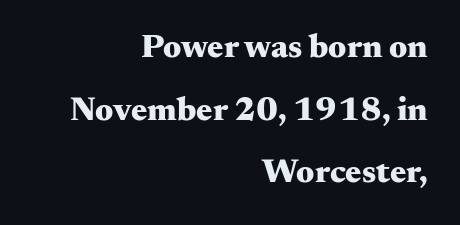
Q: Is the text bold? A: Yes.
Q: Is the text italic (slanted)? A: No, it is upright.
Q: Is the typeface a serif or a sans-serif typeface? A: Serif.
Q: Is the text underlined? A: No.
Q: How is the paragraph aligned? A: Right-aligned.
Q: Is the spacing between letters normal or unusually wide? A: Normal.
Q: Width (condensed, normal, or wide)? A: Wide.
Q: Stroke contrast? A: Medium.
Q: x-height? A: Small.
Q: Monospaced? A: No.
